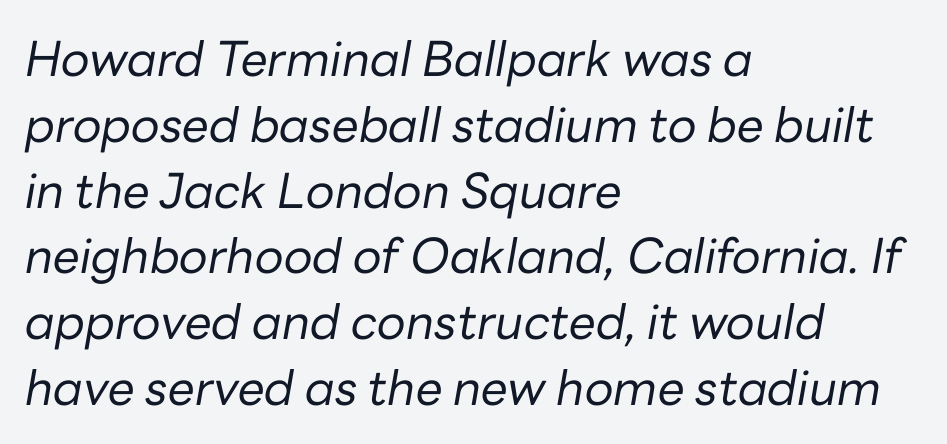
Does extra space separate the letters? No, they use regular spacing. Quick note: underline off. Bold? No — there's no thickening of the strokes. How would I describe the line gaps? Plain and ordinary. The specimen reads as italic at a glance.
